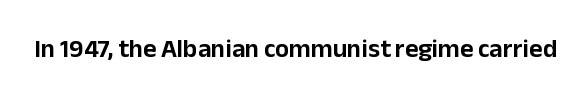
Is there any slant? The stems are plumb. Descenders are the only things crossing below the line. The line texture is even and compact thanks to regular tracking.
